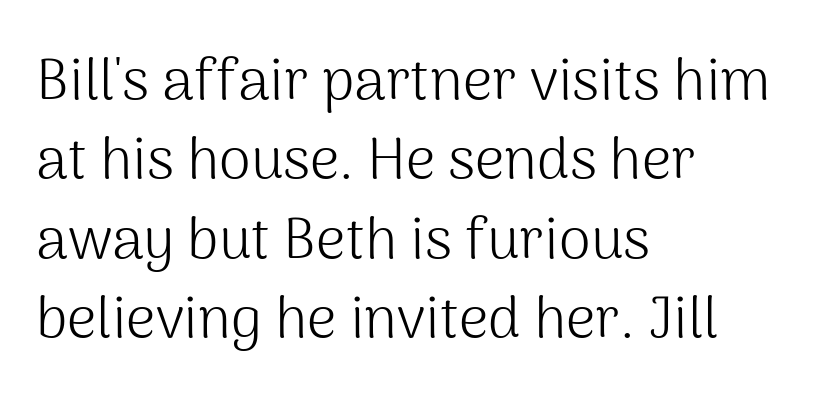
{"serif": "no", "italic": "no", "bold": "no", "weight": "light", "width": "normal", "stroke_contrast": "medium", "x_height": "medium", "monospaced": "no", "underline": "no", "align": "left", "line_spacing": "normal", "line_spacing_ratio": 1.37, "letter_spacing": "normal", "letter_spacing_em": 0.0, "glyph_px": 58}
